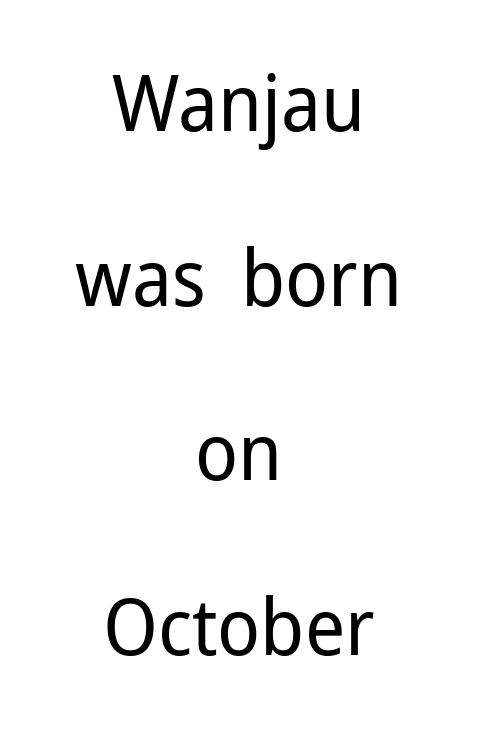
Q: Is the text bold? A: No.
Q: Is the text italic (slanted)? A: No, it is upright.
Q: Is the typeface a serif or a sans-serif typeface? A: Sans-serif.
Q: Is the text underlined? A: No.
Q: How is the paragraph aligned? A: Centered.
Q: Is the spacing between letters normal or unusually wide? A: Normal.
Q: Is the spacing between lines tight, normal or loose? A: Loose.
Q: Width (condensed, normal, or wide)? A: Normal.
Q: Stroke contrast? A: Low.
Q: x-height? A: Medium.
Q: Monospaced? A: No.
